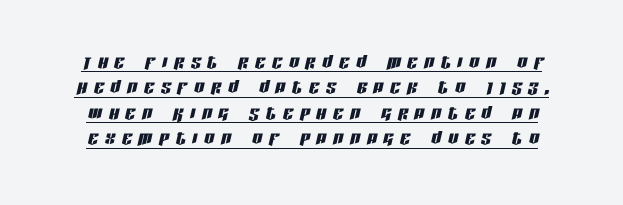
The image shows 25 px text type, italic (leaning right); set centered, tight line spacing (1.02x), unusually wide letter spacing (+0.27 em), underlined.
